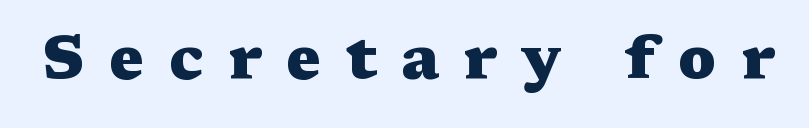
Do the characters align in a grid? No, the font is proportional. In terms of posture, this sample is upright. Check under the words: just untouched page. These lines have a slow, spaced-out rhythm from letter to letter.
